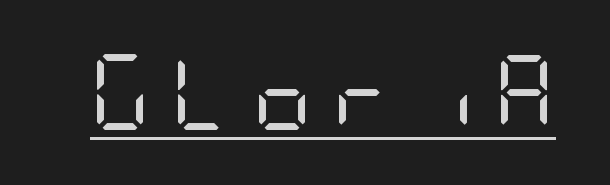
The image shows 75 px regular-weight, condensed sans-serif type, upright; set unusually wide letter spacing (+0.26 em), underlined; low stroke contrast and a large x-height.
